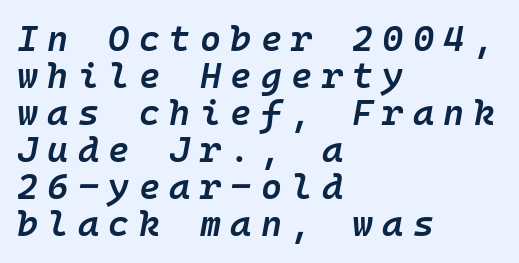
Q: Is the text bold? A: Semi-bold.
Q: Is the text italic (slanted)? A: Yes, it leans right by about 10 degrees.
Q: Is the text underlined? A: No.
Q: How is the paragraph aligned? A: Left-aligned.
Q: Is the spacing between letters normal or unusually wide? A: Unusually wide.
Q: Is the spacing between lines tight, normal or loose? A: Tight.
Q: Width (condensed, normal, or wide)? A: Normal.
Q: Stroke contrast? A: Low.
Q: x-height? A: Medium.
Q: Monospaced? A: Yes.
